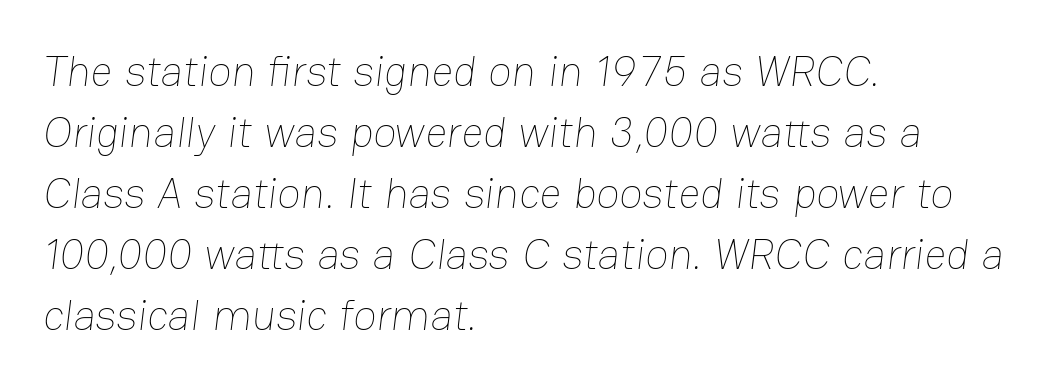
{"bold": "no", "weight": "thin", "width": "normal", "stroke_contrast": "low", "x_height": "medium", "monospaced": "no", "underline": "no", "align": "left", "line_spacing": "normal", "line_spacing_ratio": 1.42, "letter_spacing": "normal", "letter_spacing_em": 0.0, "glyph_px": 43}
